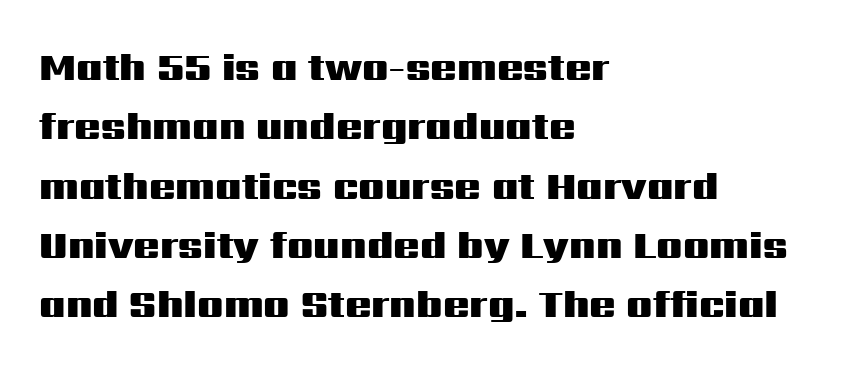
The image shows 39 px heavy, wide sans-serif type, upright; set left-aligned, normal line spacing (1.52x), normal letter spacing, not underlined; medium stroke contrast and a medium x-height.
